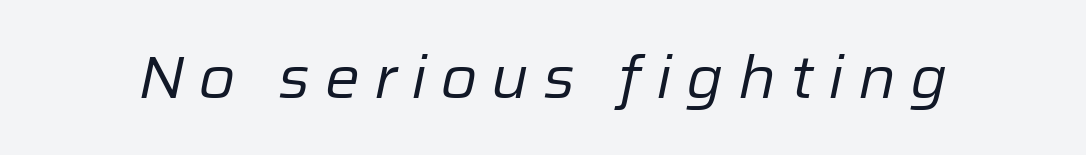
Q: Is the text bold? A: No.
Q: Is the text italic (slanted)? A: Yes, it leans right by about 12 degrees.
Q: Is the text underlined? A: No.
Q: Is the spacing between letters normal or unusually wide? A: Unusually wide.
Q: Width (condensed, normal, or wide)? A: Normal.
Q: Stroke contrast? A: Low.
Q: x-height? A: Medium.
Q: Monospaced? A: No.
